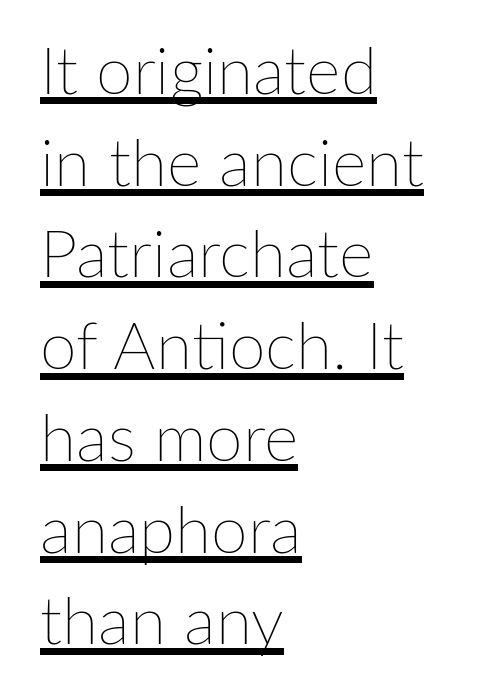
The image shows 66 px thin type, upright; set left-aligned, normal line spacing (1.39x), normal letter spacing, underlined; low stroke contrast and a medium x-height.
